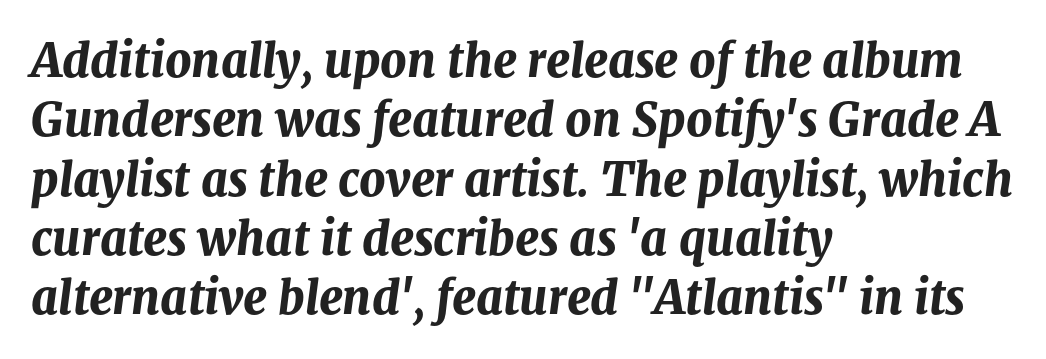
Descenders hang freely into open space. Reading down the block, your eye returns to a fixed left position each line. Students, this is bold: see how much ink each stroke carries. What stands out about the letter spacing? Nothing — it is the standard amount. The face used here is proportionally spaced, like ordinary book or web type. When letters slant like this, we call the style italic.
